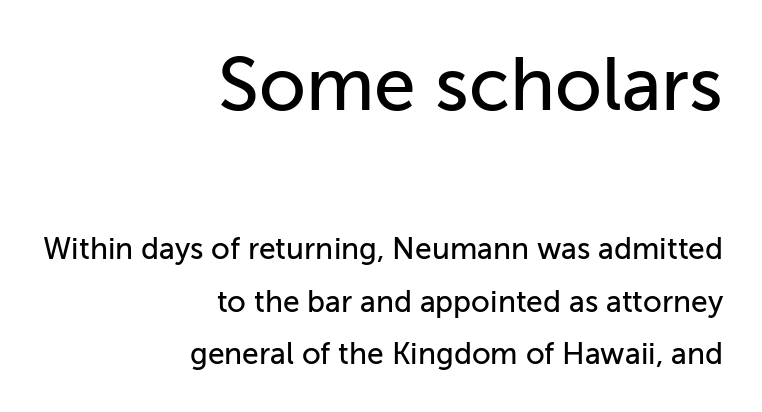
Q: Is the text italic (slanted)? A: No, it is upright.
Q: Is the typeface a serif or a sans-serif typeface? A: Sans-serif.
Q: Is the text underlined? A: No.
Q: How is the paragraph aligned? A: Right-aligned.
Q: Is the spacing between letters normal or unusually wide? A: Normal.
Q: Which block of text is set in a larger size, the first (top) or the second (bottom)? A: The first (top) one.
Q: Width (condensed, normal, or wide)? A: Normal.
Q: Stroke contrast? A: Low.
Q: x-height? A: Medium.
Q: Monospaced? A: No.
